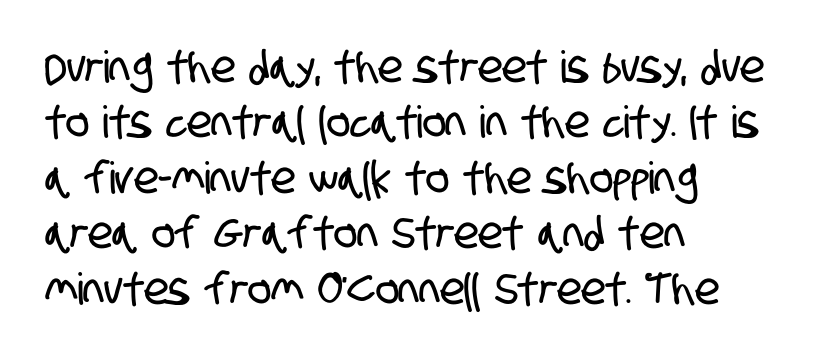
The image shows 44 px condensed sans-serif type; set left-aligned, normal line spacing (1.26x), normal letter spacing, not underlined; low stroke contrast and a large x-height.
